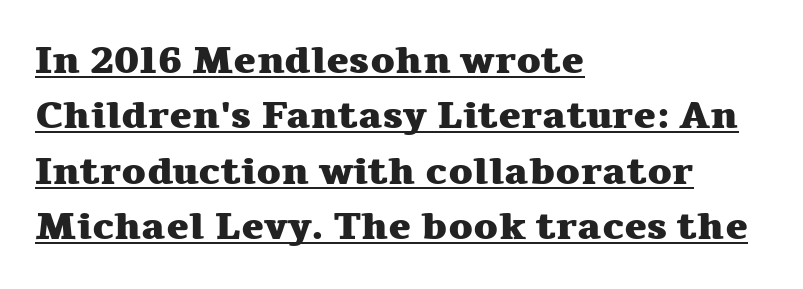
Default kerning and tracking; the words read as compact shapes. The letters advance in unequal steps, a hallmark of proportional type. This is roman type, the default non-slanted kind. What kind of face is this? One with serifs. Like a heading marked for emphasis, these lines bear an underscore. Reading down the column, the eye jumps a familiar distance to each next line.
